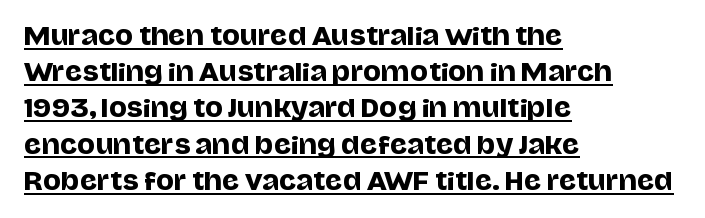
Q: Is the text italic (slanted)? A: No, it is upright.
Q: Is the text underlined? A: Yes.
Q: How is the paragraph aligned? A: Left-aligned.
Q: Is the spacing between letters normal or unusually wide? A: Normal.
Q: Is the spacing between lines tight, normal or loose? A: Normal.
